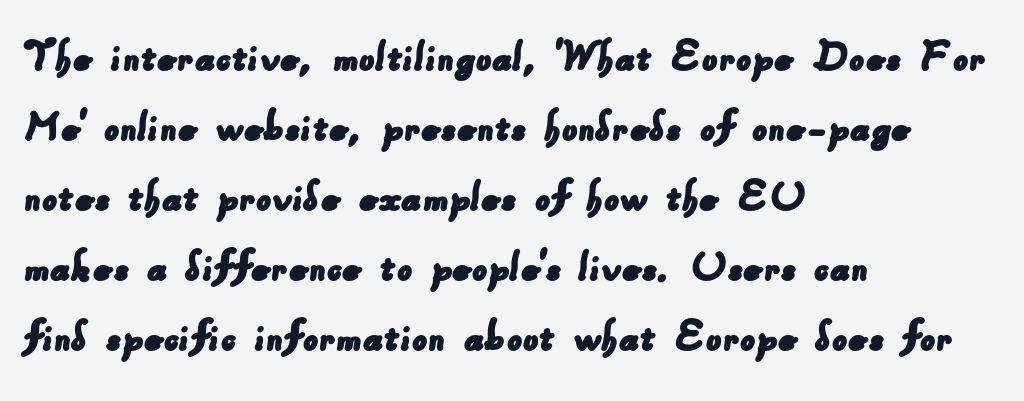
Spacing verdict: proportional, widths tailored to each character. This is sans-serif lettering, the kind often seen on screens and signage. If you measured baseline to baseline, you'd find a middling distance. Nobody touched the tracking dial on this one.
